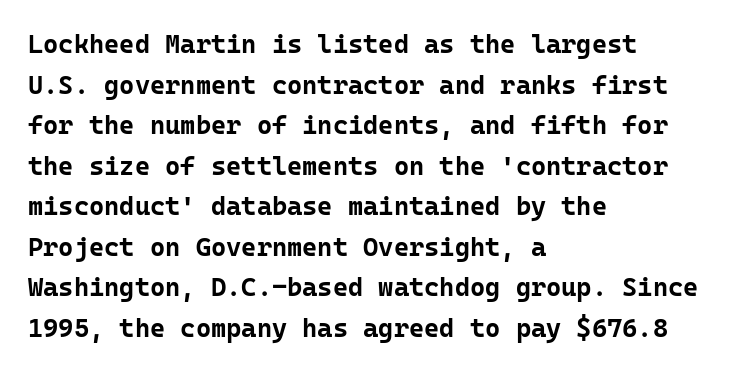
{"italic": "no", "bold": "yes", "underline": "no", "align": "left", "line_spacing": "normal", "line_spacing_ratio": 1.56, "letter_spacing": "normal", "letter_spacing_em": 0.0, "glyph_px": 26}
